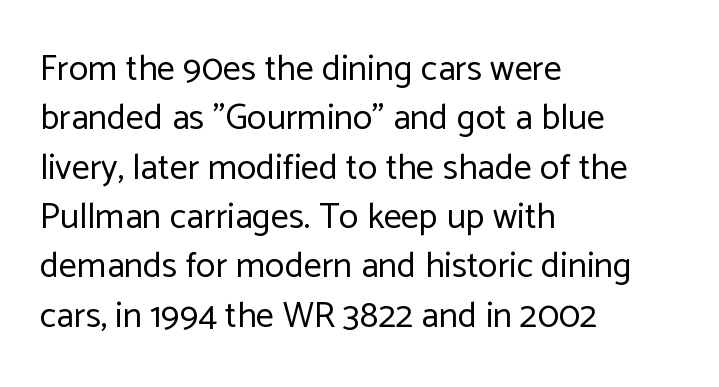
Summary of weight: not heavy and not bold. The passage shown has conventional tracking throughout. Short and long lines alike share a common starting point at left. Type style note: lacks serifs. The rendering uses natural spacing where letterforms have individual widths. The typography opts for an upright posture over an oblique one.
